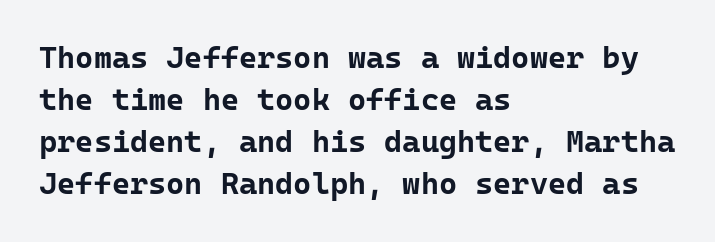
The passage shown has conventional tracking throughout. Just letters on the line, the space beneath them empty. Caption: bold face, heavy strokes. This sample keeps an unexceptional amount of space between lines.
